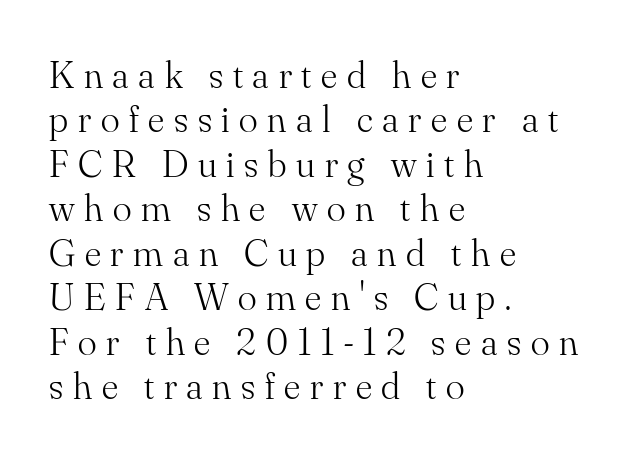
Notice how descenders almost collide with the ascenders below — that's tight leading. Descenders hang freely into open space. Is this a fixed-width face? No — the glyphs have proportional, varying widths. Ascenders rise straight up at ninety degrees. These lines are composed in type with serifs.
